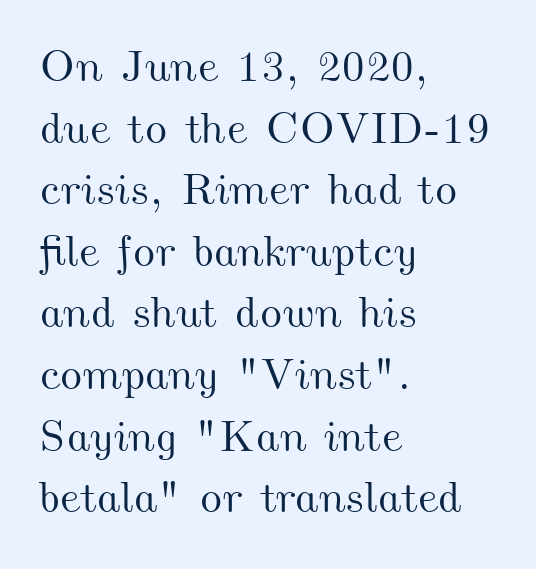
{"width": "wide", "stroke_contrast": "medium", "x_height": "small", "monospaced": "no", "underline": "no", "align": "left", "line_spacing": "normal", "line_spacing_ratio": 1.4, "letter_spacing": "normal", "letter_spacing_em": 0.0, "glyph_px": 44}
